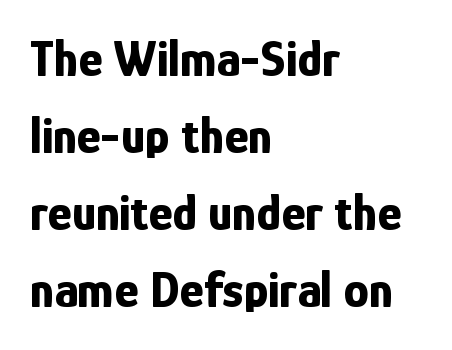
The image shows 51 px bold, condensed sans-serif type, upright; set left-aligned, normal line spacing (1.51x), normal letter spacing, not underlined; low stroke contrast and a medium x-height.
